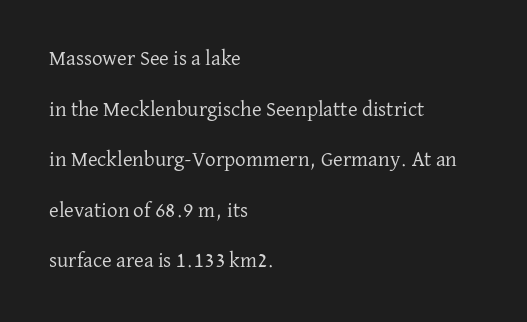
The specimen omits any rule beneath the text block's lines. The letterforms sit at book weight or below. Horizontally, the lines are justified to the leading edge only. Style check: upright. The space between consecutive lines is lavish. Nothing unusual about the tracking: characters are spaced as the font intends.
